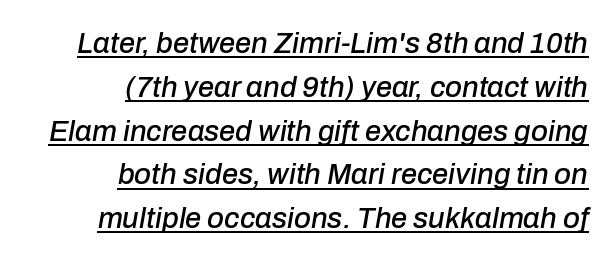
{"italic": "yes", "lean": "right", "slant_degrees": 10, "width": "normal", "stroke_contrast": "low", "x_height": "medium", "monospaced": "no", "underline": "yes", "align": "right", "line_spacing": "normal", "line_spacing_ratio": 1.51, "letter_spacing": "normal", "letter_spacing_em": 0.0, "glyph_px": 29}
